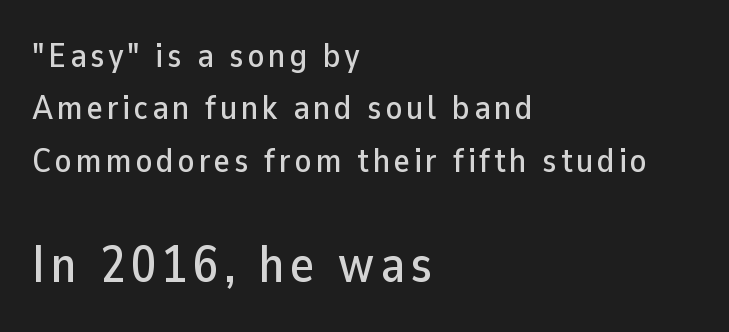
The image shows 51 px sans-serif type, upright; set left-aligned, normal line spacing (1.54x), not underlined; the second (bottom) block is 1.5x larger; low stroke contrast and a medium x-height.
